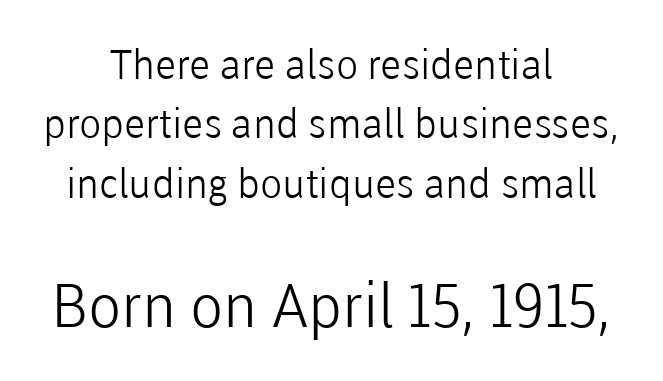
Q: Is the text bold? A: No.
Q: Is the text italic (slanted)? A: No, it is upright.
Q: Is the typeface a serif or a sans-serif typeface? A: Sans-serif.
Q: Is the text underlined? A: No.
Q: How is the paragraph aligned? A: Centered.
Q: Is the spacing between letters normal or unusually wide? A: Normal.
Q: Is the spacing between lines tight, normal or loose? A: Normal.
Q: Which block of text is set in a larger size, the first (top) or the second (bottom)? A: The second (bottom) one.
Q: Width (condensed, normal, or wide)? A: Normal.
Q: Stroke contrast? A: Low.
Q: x-height? A: Medium.
Q: Monospaced? A: No.
